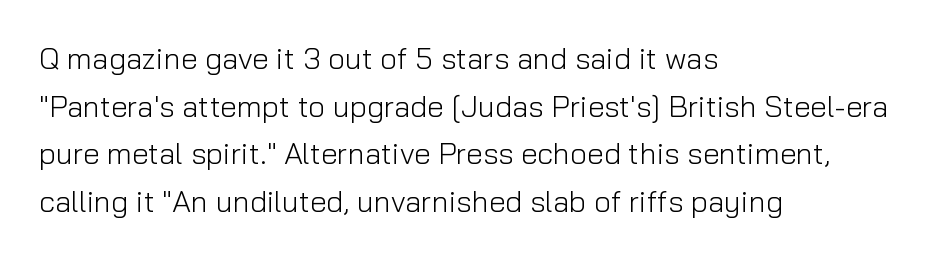
This sample keeps an unexceptional amount of space between lines. The line texture is even and compact thanks to regular tracking. Only glyphs here, with clear space below each row. Weight class: somewhere from thin through regular. The letters stand upright; this is a roman face. The lines are quadded left.
